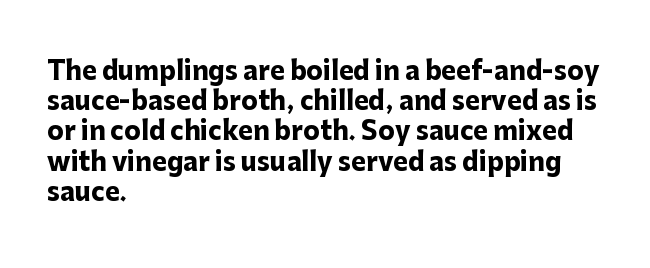
Q: Is the text bold? A: Yes.
Q: Is the text italic (slanted)? A: No, it is upright.
Q: Is the text underlined? A: No.
Q: How is the paragraph aligned? A: Left-aligned.
Q: Is the spacing between letters normal or unusually wide? A: Normal.
